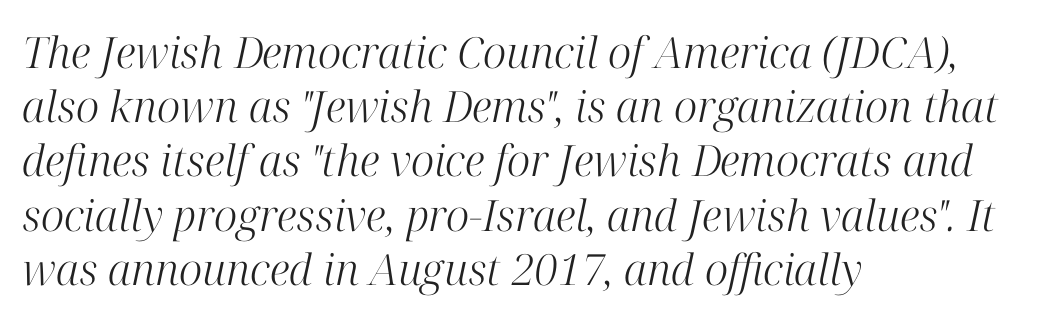
The image shows 43 px light serif type, italic (leaning right); set left-aligned, normal line spacing (1.26x), normal letter spacing, not underlined; high stroke contrast and a medium x-height.
